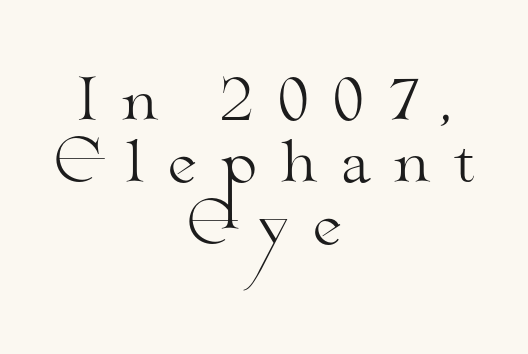
You could barely slide anything between these rows. Think standard paragraph weight, or any step lighter than that. Does the type have serifs? Yes, each stem ends in a small foot. The letterforms stand isolated, each surrounded by extra space. The passage shown is typed in a proportional face where columns would drift. Visually the block forms a symmetrical silhouette, jagged on both flanks.
